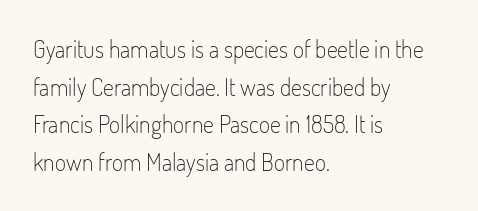
The setting favours the left margin, as ordinary paragraphs usually do. The face looks like a standard text weight, possibly lighter. Each row of text sits above clean, open space. Posture: straight, roman, zero tilt.
